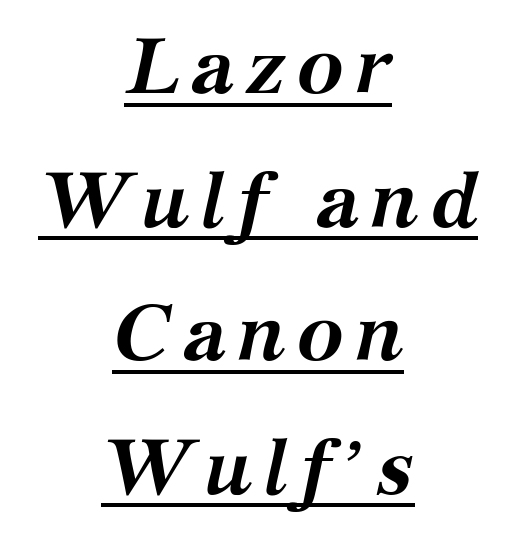
{"serif": "yes", "italic": "yes", "lean": "right", "slant_degrees": 12, "bold": "yes", "weight": "semibold", "width": "normal", "stroke_contrast": "medium", "x_height": "medium", "monospaced": "no", "underline": "yes", "align": "center", "line_spacing": "normal", "line_spacing_ratio": 1.69, "glyph_px": 79}
